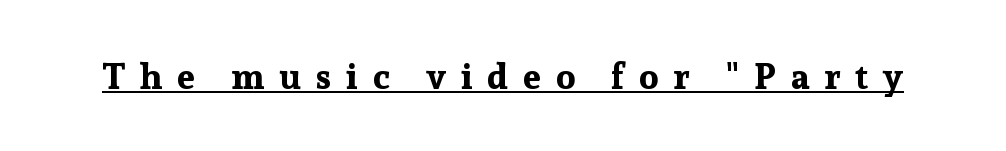
{"serif": "yes", "italic": "no", "bold": "yes", "weight": "bold", "width": "normal", "stroke_contrast": "low", "x_height": "medium", "monospaced": "no", "underline": "yes", "letter_spacing": "wide", "letter_spacing_em": 0.41, "glyph_px": 36}
